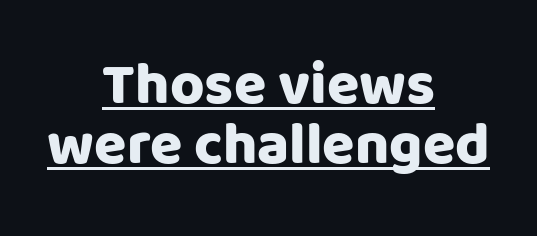
Q: Is the text italic (slanted)? A: No, it is upright.
Q: Is the typeface a serif or a sans-serif typeface? A: Sans-serif.
Q: Is the text underlined? A: Yes.
Q: How is the paragraph aligned? A: Centered.
Q: Is the spacing between letters normal or unusually wide? A: Normal.
Q: Is the spacing between lines tight, normal or loose? A: Tight.
Q: Width (condensed, normal, or wide)? A: Normal.
Q: Stroke contrast? A: Low.
Q: x-height? A: Large.
Q: Monospaced? A: No.
